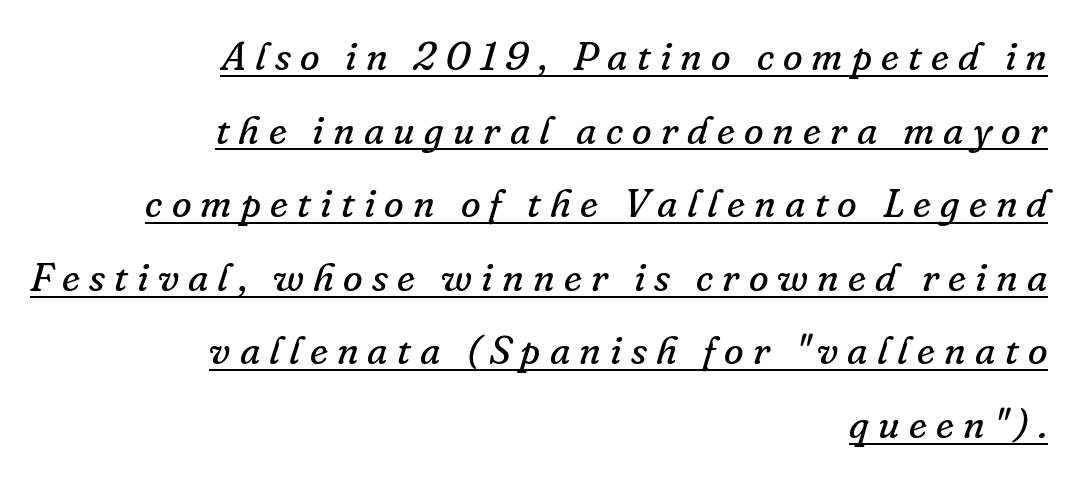
Q: Is the text bold? A: No.
Q: Is the text italic (slanted)? A: Yes, it leans right by about 16 degrees.
Q: Is the typeface a serif or a sans-serif typeface? A: Serif.
Q: Is the text underlined? A: Yes.
Q: How is the paragraph aligned? A: Right-aligned.
Q: Is the spacing between letters normal or unusually wide? A: Unusually wide.
Q: Width (condensed, normal, or wide)? A: Normal.
Q: Stroke contrast? A: Low.
Q: x-height? A: Small.
Q: Monospaced? A: No.
